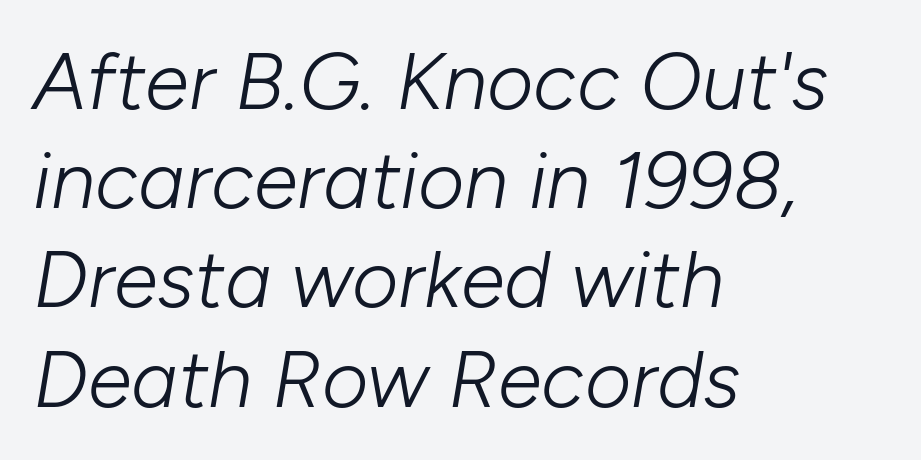
Q: Is the text bold? A: No.
Q: Is the text italic (slanted)? A: Yes, it leans right by about 10 degrees.
Q: Is the text underlined? A: No.
Q: How is the paragraph aligned? A: Left-aligned.
Q: Is the spacing between letters normal or unusually wide? A: Normal.
Q: Width (condensed, normal, or wide)? A: Normal.
Q: Stroke contrast? A: Low.
Q: x-height? A: Medium.
Q: Monospaced? A: No.
